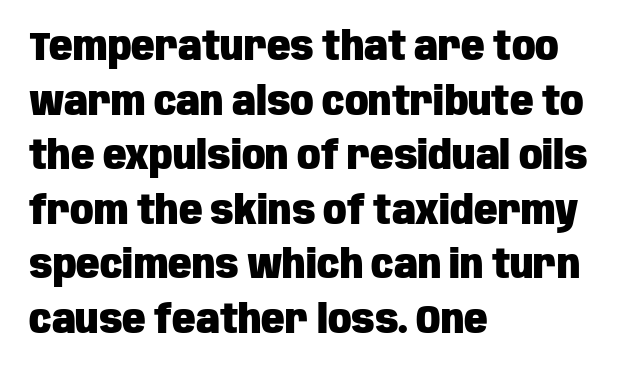
Is there any slant? The stems are plumb. Default kerning and tracking; the words read as compact shapes. Glance below the letters and you will spot only blank space. The lines are quadded left. The block of text has a typical density, with ordinary space between rows.
